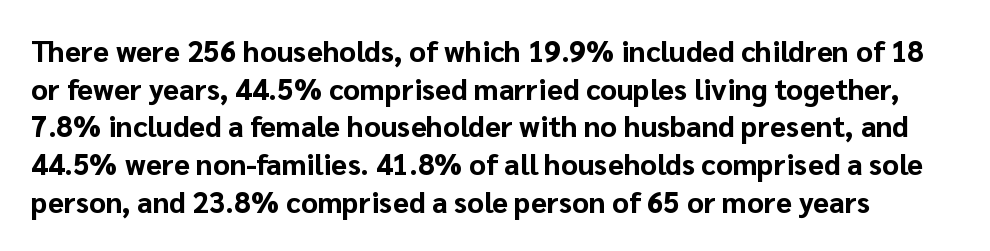
Weight: bold. Posture: vertical. The passage shown is typed in a proportional face where columns would drift. Tracking value appears to be zero — textbook default spacing. To sum up the face: it is a sans, with no serifs.
